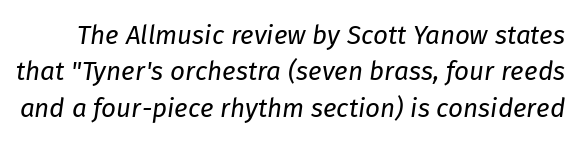
The foot of each line stays bare and open. The gaps between neighbouring characters are ordinary and unremarkable. An italicized treatment has been applied to the whole sample. The typeface has the unassuming heft of standard copy or less. Vertical spacing — default.
